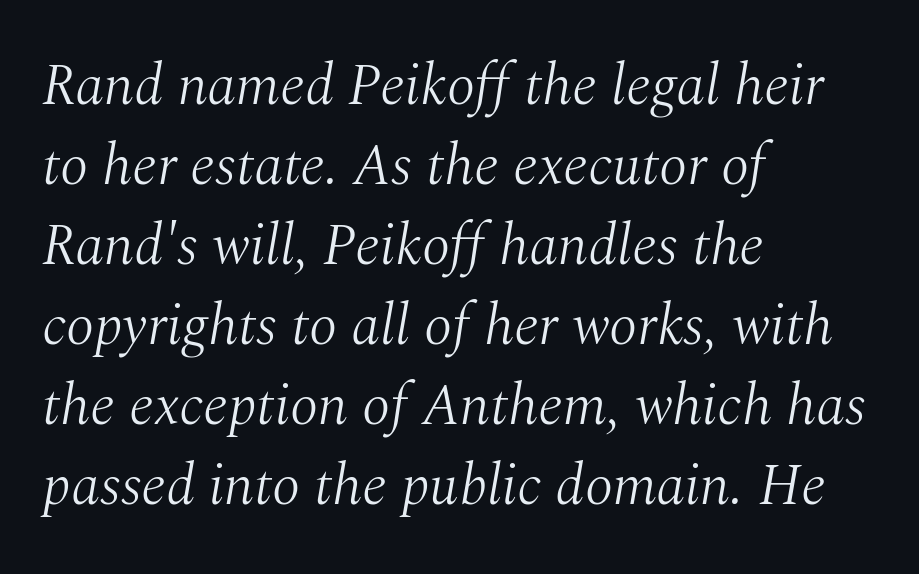
Q: Is the text bold? A: No.
Q: Is the text italic (slanted)? A: Yes, it leans right by about 10 degrees.
Q: Is the typeface a serif or a sans-serif typeface? A: Serif.
Q: Is the text underlined? A: No.
Q: How is the paragraph aligned? A: Left-aligned.
Q: Is the spacing between letters normal or unusually wide? A: Normal.
Q: Is the spacing between lines tight, normal or loose? A: Normal.
Q: Width (condensed, normal, or wide)? A: Normal.
Q: Stroke contrast? A: Medium.
Q: x-height? A: Medium.
Q: Monospaced? A: No.
